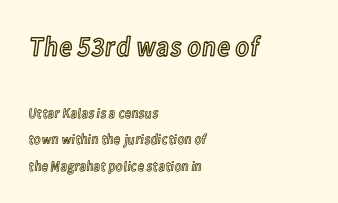
The image shows 28 px condensed type; set left-aligned, loose line spacing (1.9x), normal letter spacing, not underlined; the first (top) block is 2.0x larger; a medium x-height.
